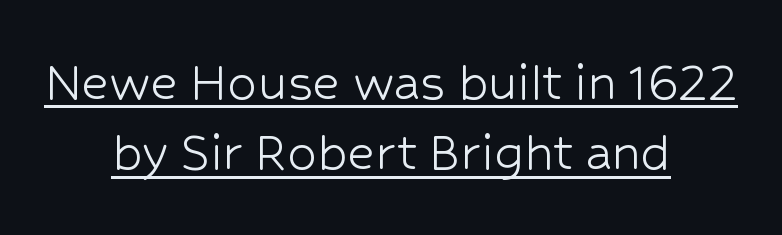
The image shows 59 px light sans-serif type, upright; set centered, line spacing 1.19x, normal letter spacing, underlined; low stroke contrast and a medium x-height.
